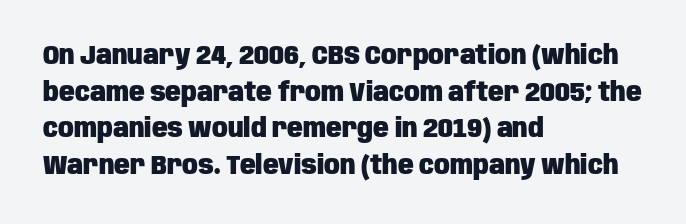
The image shows 26 px bold type, upright; set left-aligned, normal line spacing (1.41x), normal letter spacing, not underlined.
